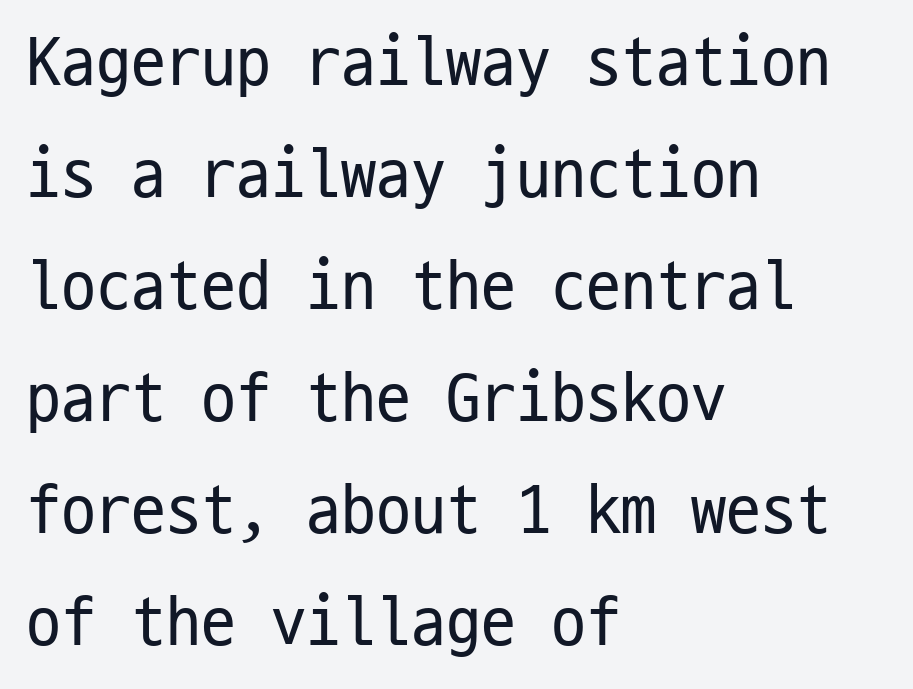
The image shows 70 px regular-weight, condensed sans-serif type, upright, monospaced; set left-aligned, normal line spacing (1.6x), normal letter spacing, not underlined; low stroke contrast and a medium x-height.
